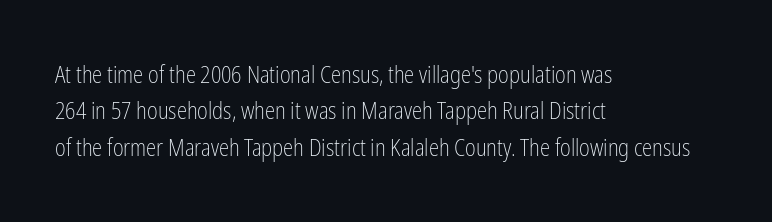
Compared with typical paragraphs, the rows here are spaced about the same. The letterforms sit at book weight or below. Ascenders rise straight up at ninety degrees. The lines are quadded left. Check the space under the baseline: it is left empty. Tracking value appears to be zero — textbook default spacing.
